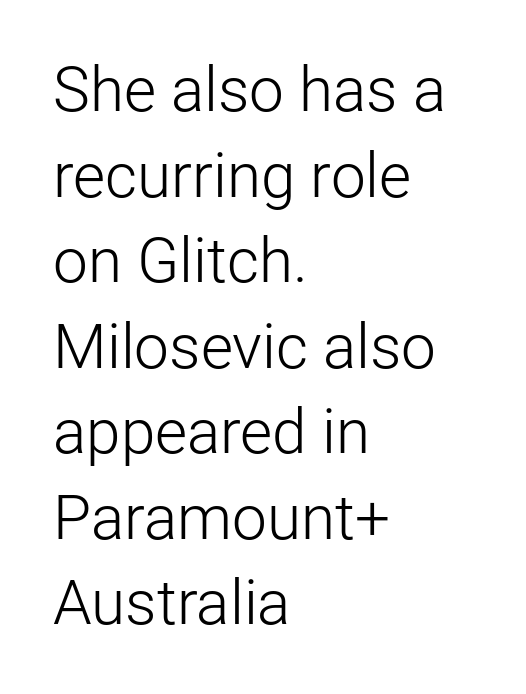
Q: Is the text bold? A: No.
Q: Is the text italic (slanted)? A: No, it is upright.
Q: Is the typeface a serif or a sans-serif typeface? A: Sans-serif.
Q: Is the text underlined? A: No.
Q: How is the paragraph aligned? A: Left-aligned.
Q: Is the spacing between letters normal or unusually wide? A: Normal.
Q: Is the spacing between lines tight, normal or loose? A: Normal.
Q: Width (condensed, normal, or wide)? A: Normal.
Q: Stroke contrast? A: Low.
Q: x-height? A: Medium.
Q: Monospaced? A: No.
